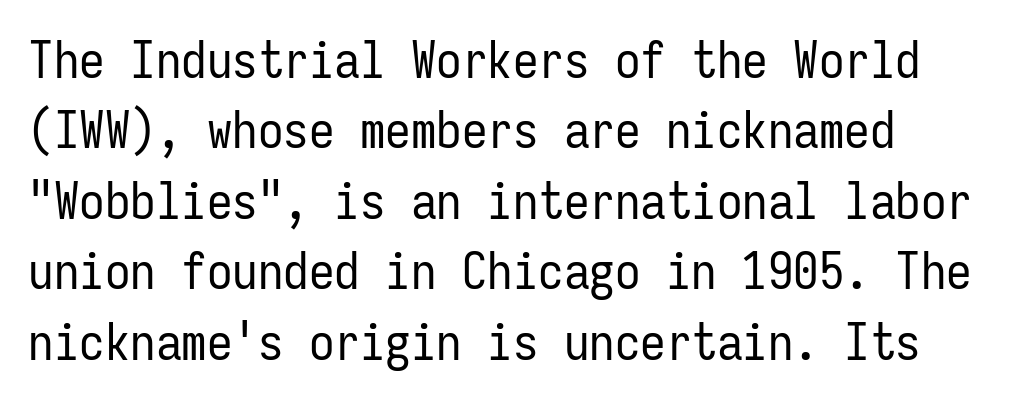
{"serif": "no", "italic": "no", "bold": "no", "weight": "regular", "width": "condensed", "stroke_contrast": "low", "x_height": "medium", "monospaced": "yes", "underline": "no", "align": "left", "line_spacing": "normal", "line_spacing_ratio": 1.38, "letter_spacing": "normal", "letter_spacing_em": 0.0, "glyph_px": 51}
